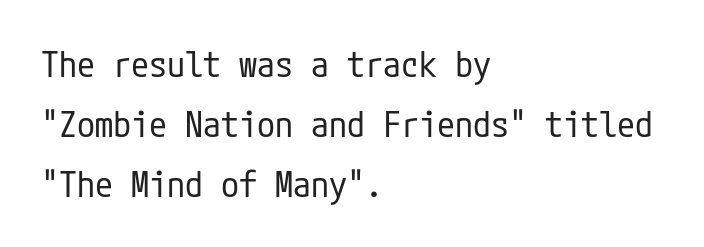
Successive baselines arrive at the customary interval. Font category for this specimen: sans-serif. Is this a heavy cut? Hardly; it is regular or lighter. The letterforms sit shoulder to shoulder at normal distance. These lines stack with their left ends in a neat column.
